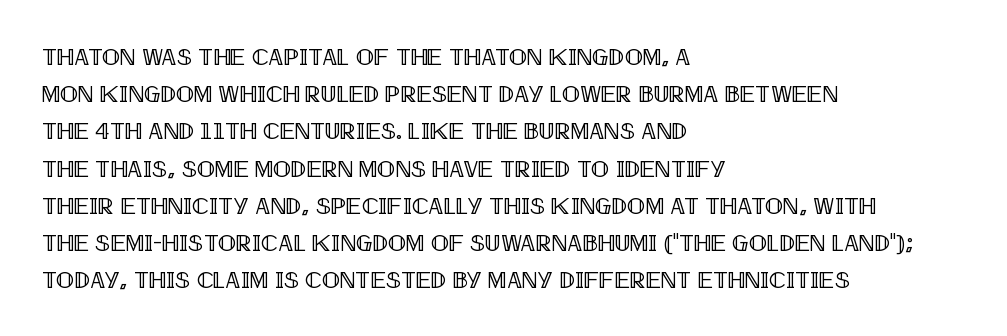
Q: Is the text italic (slanted)? A: No, it is upright.
Q: Is the text underlined? A: No.
Q: How is the paragraph aligned? A: Left-aligned.
Q: Is the spacing between letters normal or unusually wide? A: Normal.
Q: Is the spacing between lines tight, normal or loose? A: Normal.
